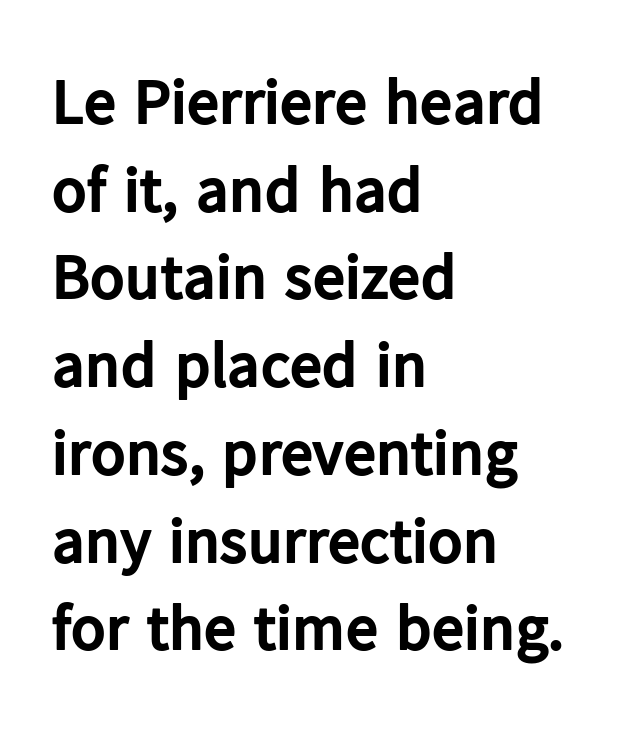
Q: Is the text bold? A: Yes.
Q: Is the text italic (slanted)? A: No, it is upright.
Q: Is the typeface a serif or a sans-serif typeface? A: Sans-serif.
Q: Is the text underlined? A: No.
Q: How is the paragraph aligned? A: Left-aligned.
Q: Is the spacing between letters normal or unusually wide? A: Normal.
Q: Is the spacing between lines tight, normal or loose? A: Normal.
Q: Width (condensed, normal, or wide)? A: Normal.
Q: Stroke contrast? A: Low.
Q: x-height? A: Medium.
Q: Monospaced? A: No.
